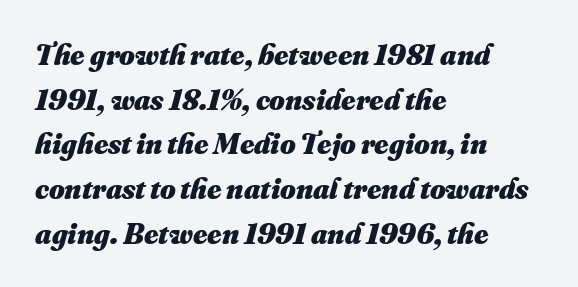
{"bold": "yes", "weight": "heavy", "width": "normal", "stroke_contrast": "medium", "x_height": "small", "monospaced": "no", "underline": "no", "align": "left", "line_spacing": "normal", "line_spacing_ratio": 1.49, "letter_spacing": "normal", "letter_spacing_em": 0.0, "glyph_px": 30}
